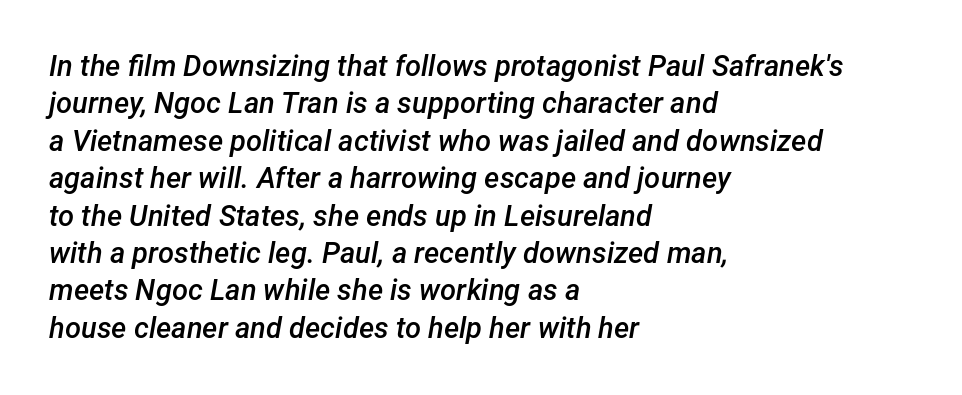
A student would call this left alignment; a typographer would say flush left, rag right. The line texture is even and compact thanks to regular tracking. Rule under the text: the space is simply empty. Does the leading feel generous? No, just average. Proportional: the letters do not fall into vertical columns.
